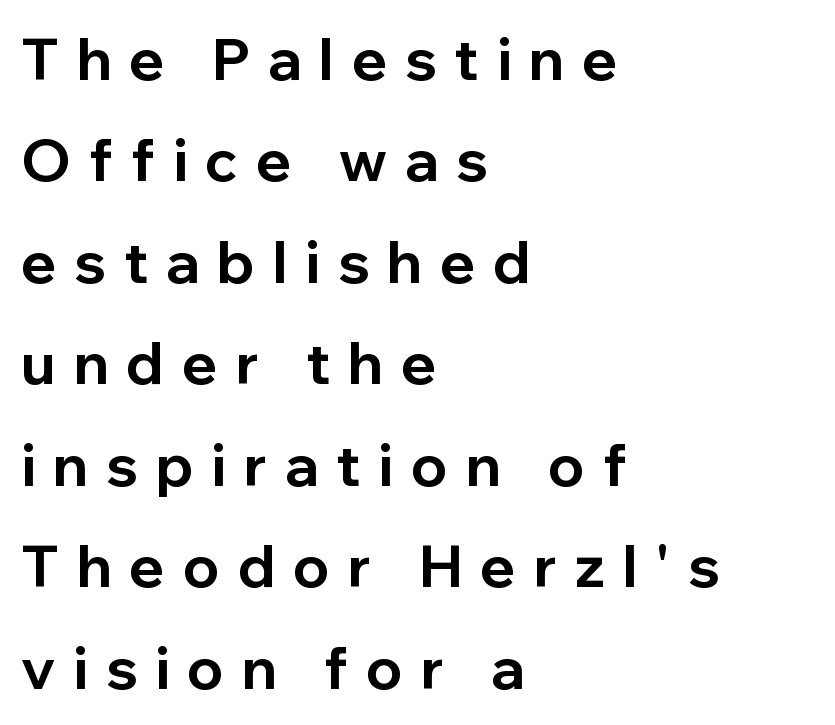
Q: Is the text bold? A: Yes.
Q: Is the text italic (slanted)? A: No, it is upright.
Q: Is the typeface a serif or a sans-serif typeface? A: Sans-serif.
Q: Is the text underlined? A: No.
Q: How is the paragraph aligned? A: Left-aligned.
Q: Is the spacing between letters normal or unusually wide? A: Unusually wide.
Q: Width (condensed, normal, or wide)? A: Normal.
Q: Stroke contrast? A: Low.
Q: x-height? A: Medium.
Q: Monospaced? A: No.
